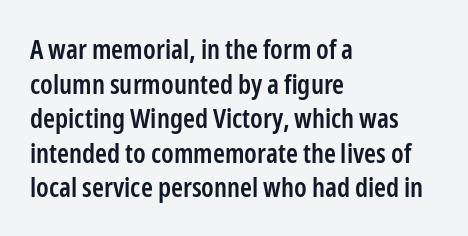
Q: Is the text bold? A: Semi-bold.
Q: Is the text italic (slanted)? A: No, it is upright.
Q: Is the text underlined? A: No.
Q: How is the paragraph aligned? A: Left-aligned.
Q: Is the spacing between letters normal or unusually wide? A: Normal.
Q: Is the spacing between lines tight, normal or loose? A: Normal.
